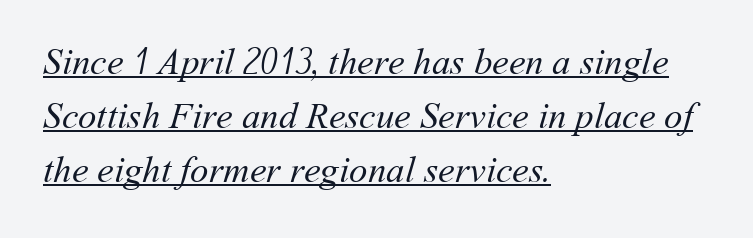
What's the leading like? Ordinary, nothing unusual. Caption: multi-line text, flush left, ragged right. Ink coverage per letter is moderate at most. The letters advance in unequal steps, a hallmark of proportional type. Decoration check: the copy is underlined. Words appear dense and cohesive because spacing is normal.
